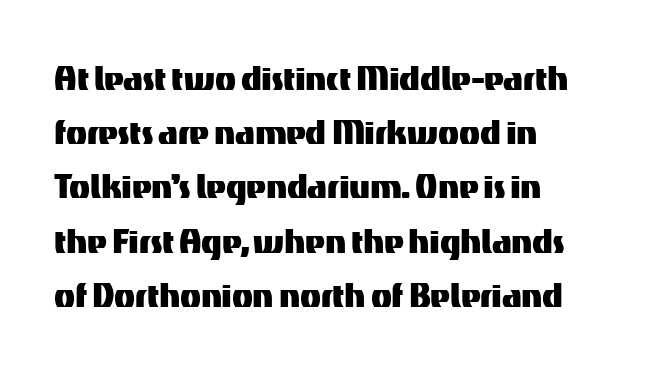
The image shows 43 px sans-serif type, upright; set left-aligned, normal line spacing (1.26x), normal letter spacing, not underlined; medium stroke contrast and a medium x-height.
